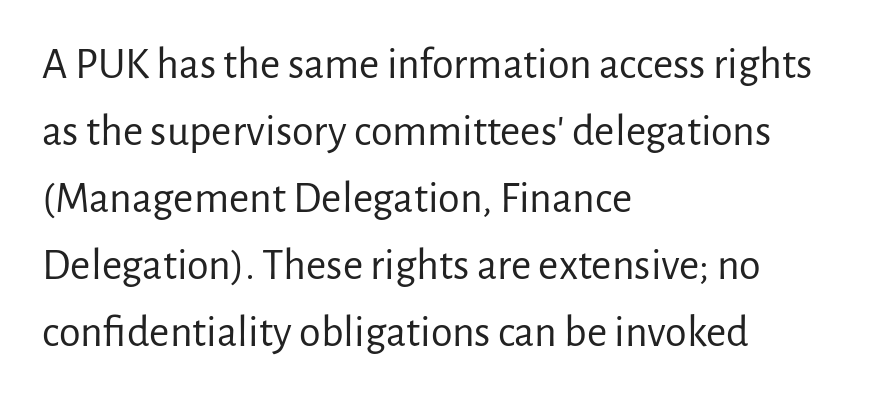
Q: Is the text bold? A: No.
Q: Is the text italic (slanted)? A: No, it is upright.
Q: Is the typeface a serif or a sans-serif typeface? A: Sans-serif.
Q: Is the text underlined? A: No.
Q: How is the paragraph aligned? A: Left-aligned.
Q: Is the spacing between letters normal or unusually wide? A: Normal.
Q: Is the spacing between lines tight, normal or loose? A: Normal.
Q: Width (condensed, normal, or wide)? A: Normal.
Q: Stroke contrast? A: Low.
Q: x-height? A: Medium.
Q: Monospaced? A: No.
